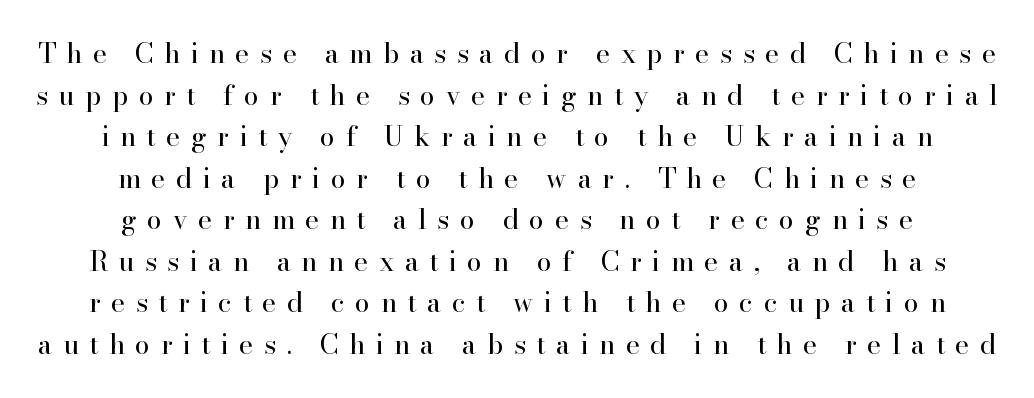
Q: Is the text bold? A: No.
Q: Is the text italic (slanted)? A: No, it is upright.
Q: Is the text underlined? A: No.
Q: How is the paragraph aligned? A: Centered.
Q: Is the spacing between letters normal or unusually wide? A: Unusually wide.
Q: Is the spacing between lines tight, normal or loose? A: Normal.
